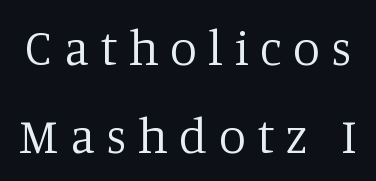
{"serif": "yes", "italic": "no", "bold": "no", "weight": "regular", "width": "normal", "stroke_contrast": "low", "x_height": "large", "monospaced": "no", "underline": "no", "line_spacing_ratio": 1.79, "letter_spacing": "wide", "letter_spacing_em": 0.23, "glyph_px": 49}
